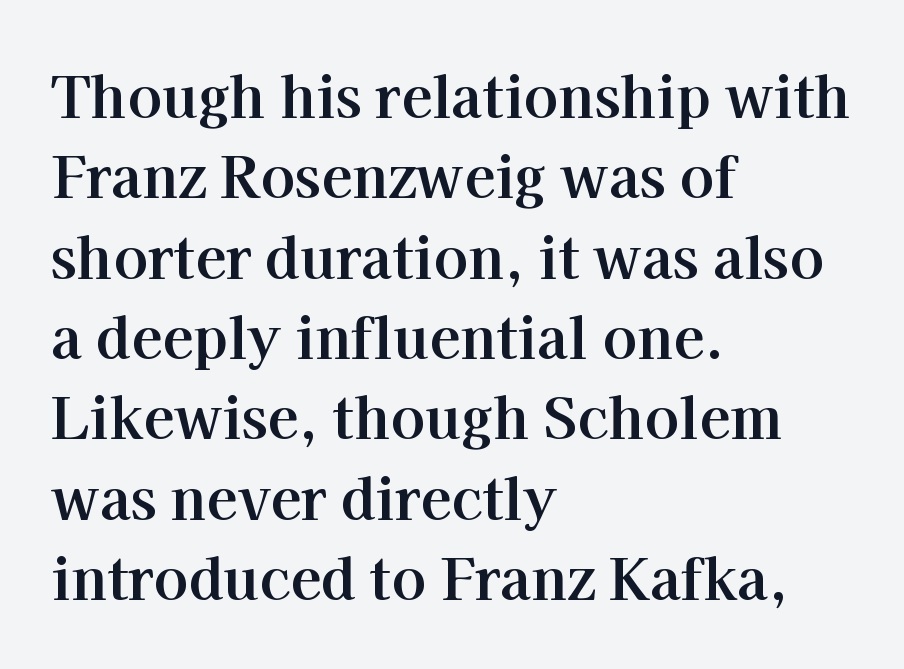
The image shows 57 px bold serif type, upright; set left-aligned, normal line spacing (1.41x), normal letter spacing, not underlined; high stroke contrast and a medium x-height.
